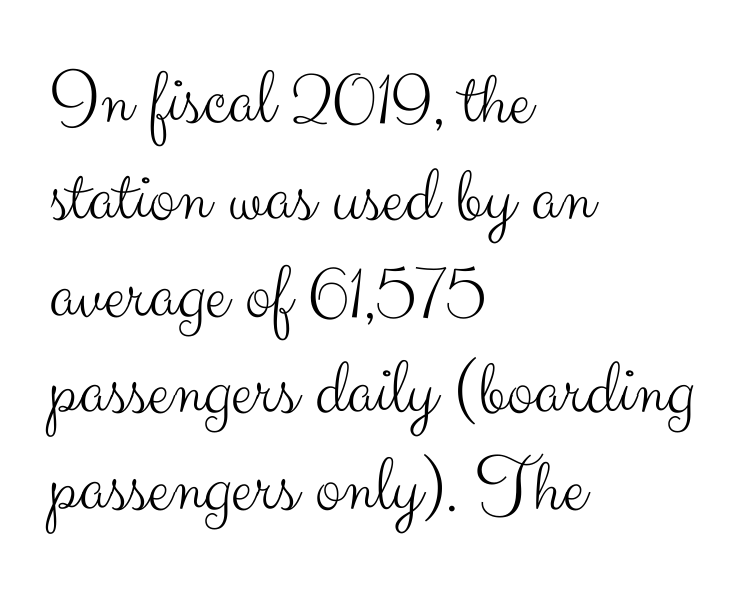
Q: Is the text bold? A: No.
Q: Is the text italic (slanted)? A: Yes.
Q: Is the typeface a serif or a sans-serif typeface? A: Sans-serif.
Q: Is the text underlined? A: No.
Q: How is the paragraph aligned? A: Left-aligned.
Q: Is the spacing between letters normal or unusually wide? A: Normal.
Q: Width (condensed, normal, or wide)? A: Normal.
Q: Stroke contrast? A: Medium.
Q: x-height? A: Small.
Q: Monospaced? A: No.
